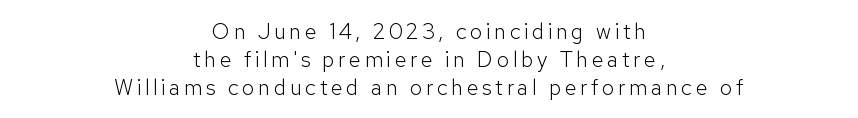
The image shows 22 px text type, upright; set centered, normal line spacing (1.27x), not underlined.
